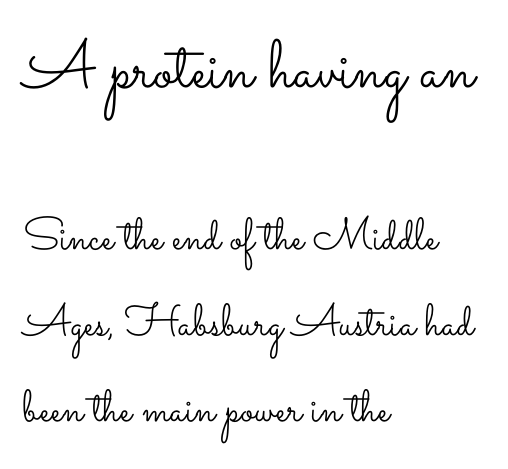
The image shows 68 px light, wide type; set left-aligned, loose line spacing (1.91x), normal letter spacing, not underlined; the first (top) block is 1.51x larger; low stroke contrast and a small x-height.
